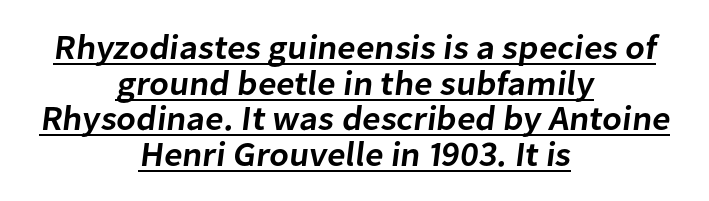
{"serif": "no", "bold": "semi", "weight": "semibold", "width": "normal", "stroke_contrast": "low", "x_height": "medium", "monospaced": "no", "underline": "yes", "align": "center", "line_spacing": "tight", "line_spacing_ratio": 1.02, "letter_spacing": "normal", "letter_spacing_em": 0.0, "glyph_px": 35}
